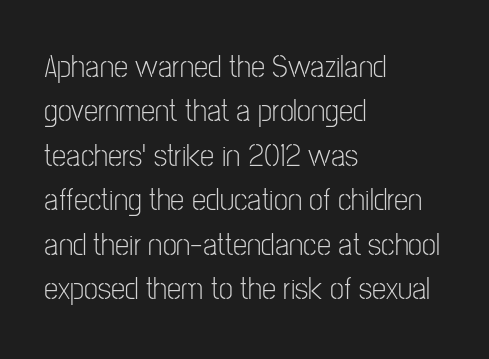
{"serif": "no", "italic": "no", "bold": "no", "weight": "light", "width": "condensed", "stroke_contrast": "low", "x_height": "medium", "monospaced": "no", "underline": "no", "align": "left", "line_spacing": "normal", "line_spacing_ratio": 1.39, "letter_spacing": "normal", "letter_spacing_em": 0.0, "glyph_px": 32}
